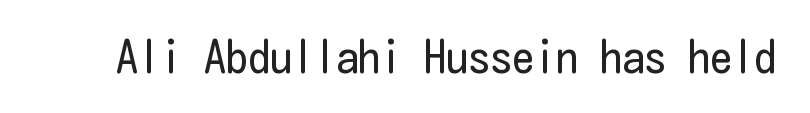
A typesetter would label this face a sans. Short note: letters normally spaced. A bare baseline throughout the passage. Compared with a typical body face, this is equally light or lighter still. In terms of posture, this sample is upright.
